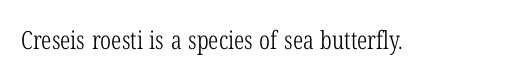
The rendering keeps characters at their native spacing. The font sits on the lighter half of the weight spectrum, regular included. Quick note: underline off. Is there any slant? The stems are plumb.
